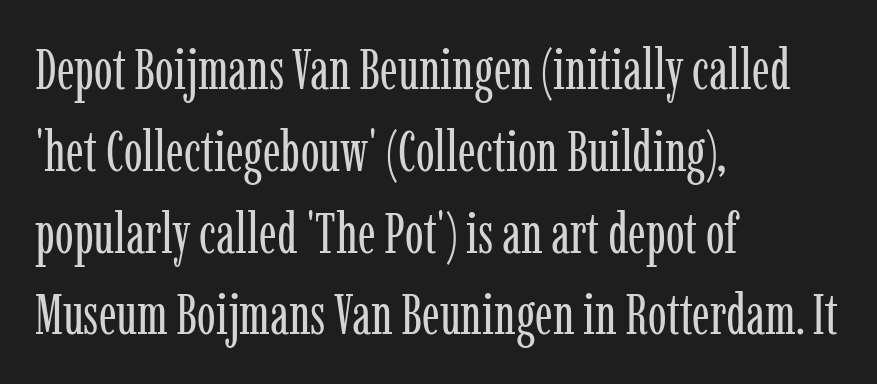
Q: Is the text bold? A: No.
Q: Is the text italic (slanted)? A: No, it is upright.
Q: Is the typeface a serif or a sans-serif typeface? A: Serif.
Q: Is the text underlined? A: No.
Q: How is the paragraph aligned? A: Left-aligned.
Q: Is the spacing between letters normal or unusually wide? A: Normal.
Q: Is the spacing between lines tight, normal or loose? A: Normal.
Q: Width (condensed, normal, or wide)? A: Condensed.
Q: Stroke contrast? A: Low.
Q: x-height? A: Medium.
Q: Monospaced? A: No.
